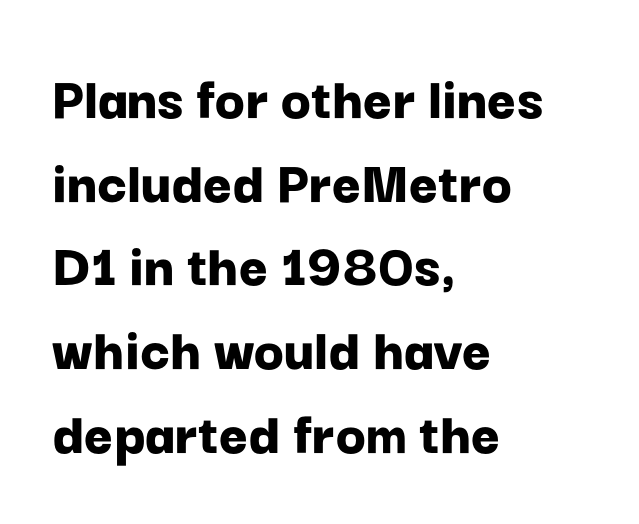
A typesetter would call this proportional, since set widths differ per character. Vertically, the passage feels balanced, rows spaced as you'd expect. These words are printed bold, with thick strokes throughout. The letters stand straight up with perfectly vertical stems.
